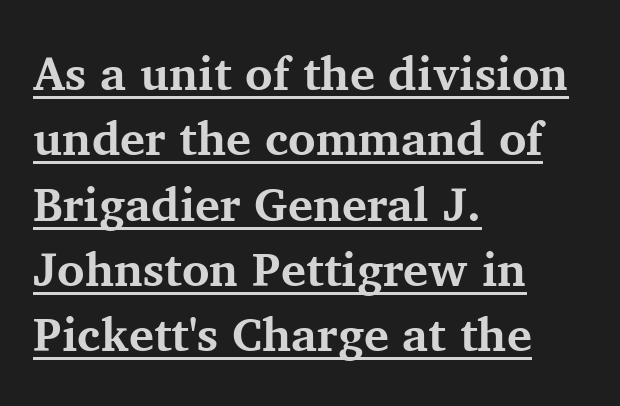
The image shows 47 px bold serif type, upright; set left-aligned, normal line spacing (1.39x), normal letter spacing, underlined; medium stroke contrast and a medium x-height.
